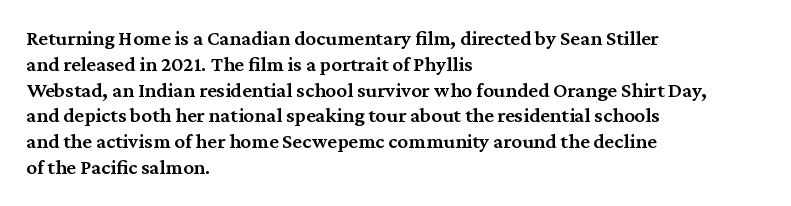
Weight: semibold (demi). Clear beneath every line of the passage. Nothing unusual about the tracking: characters are spaced as the font intends. Notice how the stems are strictly vertical — no italics here. This sample is left-justified, so line endings fall wherever the words run out.
